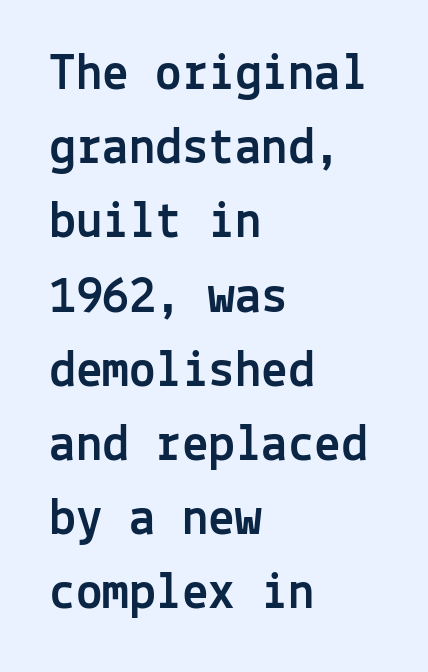
A student would call this left alignment; a typographer would say flush left, rag right. The axis of the letterforms is exactly vertical. What's the leading like? Ordinary, nothing unusual. The gap between lines stays unmarked. Does extra space separate the letters? No, they use regular spacing. Note the uniform advance width — an 'i' takes as much space as an 'm'.
